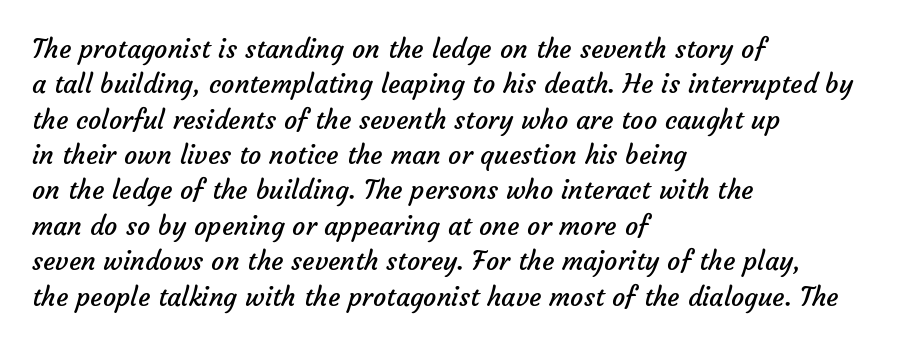
{"bold": "no", "underline": "no", "align": "left", "line_spacing": "normal", "line_spacing_ratio": 1.36, "letter_spacing": "normal", "letter_spacing_em": 0.0, "glyph_px": 26}
